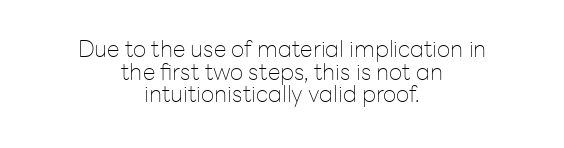
Between one letter and the next there's only the usual sliver of space. Regarding leading, the lines here are crowded together. You can tell it's not italic because the verticals are truly vertical. One-word summary of the alignment: center. The string is rendered with underlining switched off.
